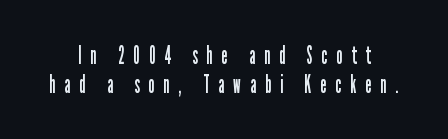
Q: Is the text bold? A: No.
Q: Is the text italic (slanted)? A: No, it is upright.
Q: Is the text underlined? A: No.
Q: Is the spacing between letters normal or unusually wide? A: Unusually wide.
